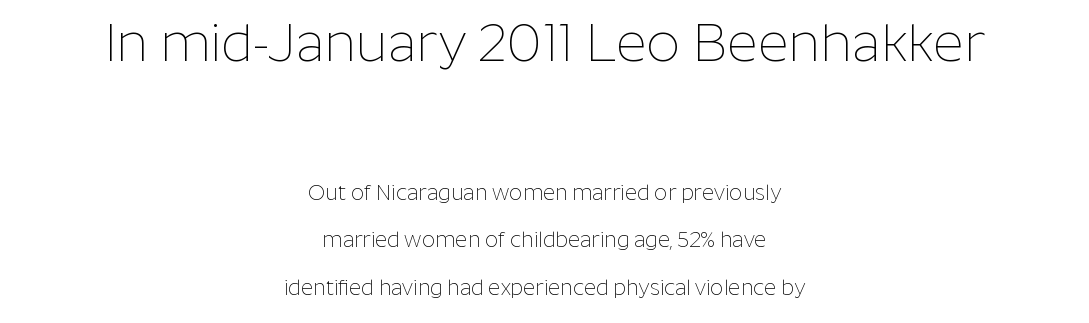
{"serif": "no", "italic": "no", "bold": "no", "weight": "thin", "width": "normal", "stroke_contrast": "low", "x_height": "medium", "monospaced": "no", "underline": "no", "align": "center", "line_spacing": "loose", "line_spacing_ratio": 2.27, "letter_spacing": "normal", "letter_spacing_em": 0.0, "larger_block": "first", "size_ratio": 2.52, "glyph_px": 53}
